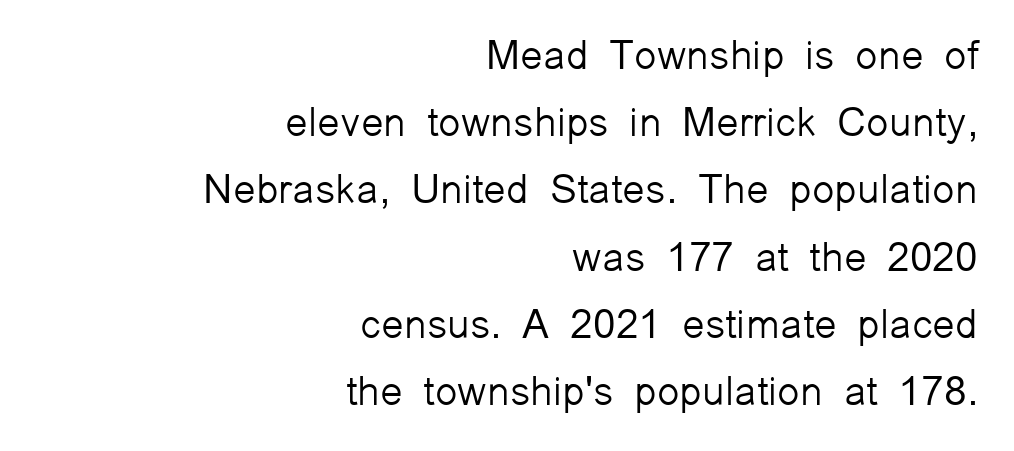
Character widths vary here, with narrow letters taking less room than wide ones. Baseline-to-baseline distance is the conventional proportion of letter height. You can tell it's not italic because the verticals are truly vertical. The compositor pushed each line to the right boundary. Is this a sans? Yes — the strokes have no serifs. Type without underlining.
